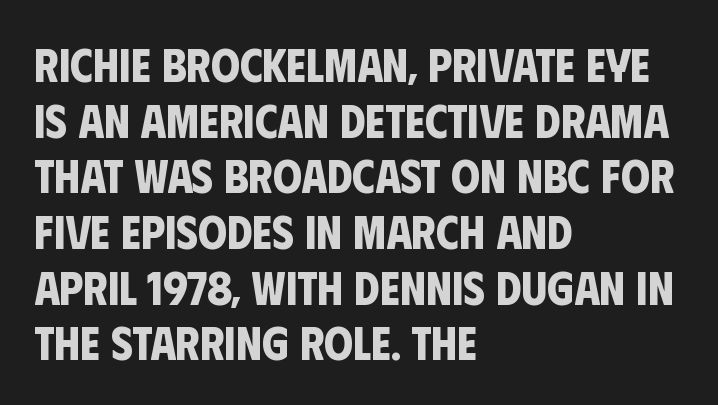
The image shows 46 px bold, condensed sans-serif type; set left-aligned, line spacing 1.21x, normal letter spacing, not underlined; low stroke contrast and a large x-height.
